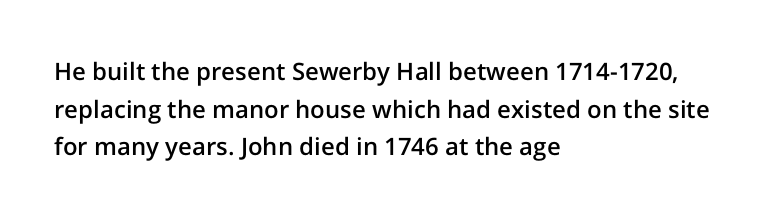
{"italic": "no", "bold": "semi", "underline": "no", "align": "left", "line_spacing": "normal", "line_spacing_ratio": 1.57, "letter_spacing": "normal", "letter_spacing_em": 0.0, "glyph_px": 24}
